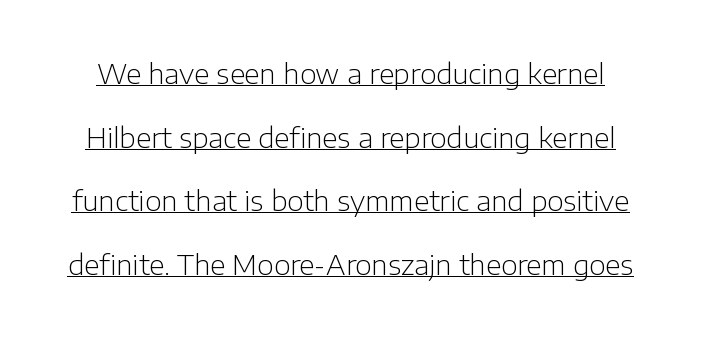
A typesetter would call this leading open, well beyond the default. Counters stay open thanks to moderate or lighter strokes. Observe the absence of serifs on each vertical stroke in this sample. Each word holds together tightly as a unit, with standard inter-letter gaps. The face used here is proportionally spaced, like ordinary book or web type. The font's upright variant was chosen for this text.
